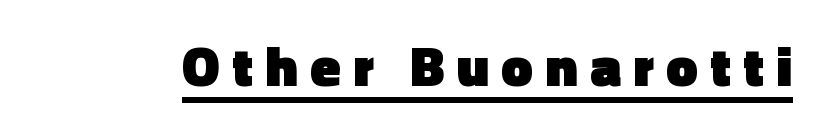
{"serif": "no", "italic": "no", "bold": "yes", "weight": "heavy", "width": "normal", "x_height": "medium", "monospaced": "no", "underline": "yes", "letter_spacing": "wide", "letter_spacing_em": 0.22, "glyph_px": 56}
